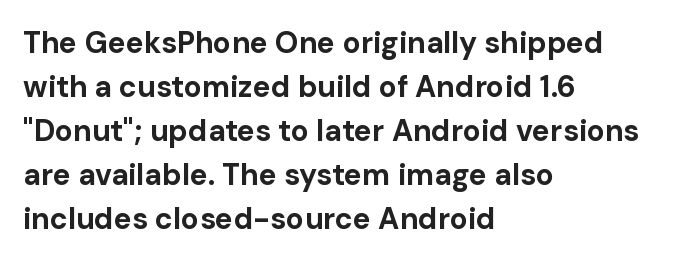
The image shows 30 px bold sans-serif type, upright; set left-aligned, normal line spacing (1.47x), normal letter spacing, not underlined; low stroke contrast and a medium x-height.
